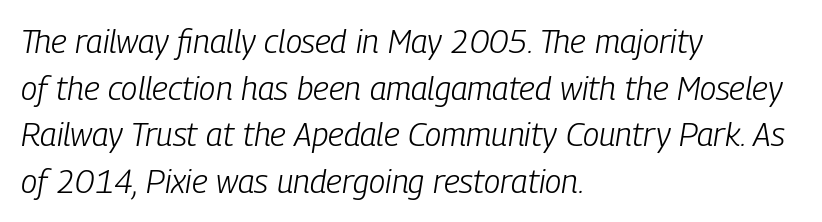
Q: Is the text bold? A: No.
Q: Is the text italic (slanted)? A: Yes, it leans right by about 9 degrees.
Q: Is the text underlined? A: No.
Q: How is the paragraph aligned? A: Left-aligned.
Q: Is the spacing between letters normal or unusually wide? A: Normal.
Q: Is the spacing between lines tight, normal or loose? A: Normal.
Q: Width (condensed, normal, or wide)? A: Condensed.
Q: Stroke contrast? A: Low.
Q: x-height? A: Medium.
Q: Monospaced? A: No.
